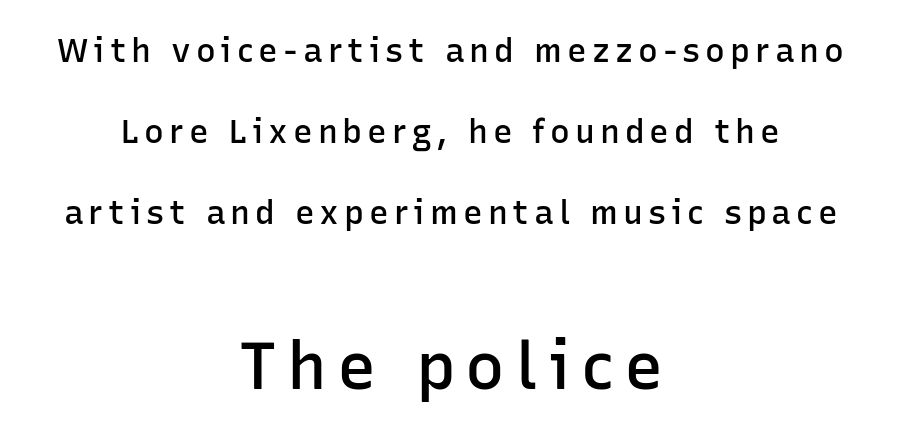
The image shows 66 px semibold sans-serif type, upright; set centered, loose line spacing (2.46x), not underlined; the second (bottom) block is 2.0x larger; low stroke contrast and a medium x-height.
